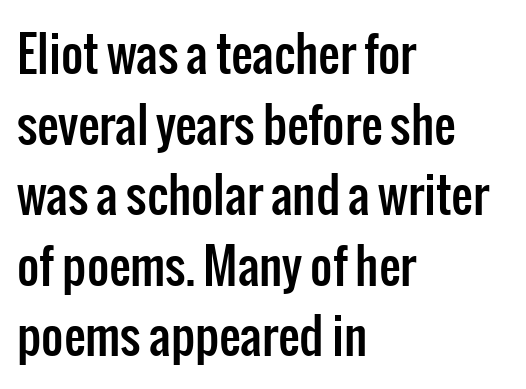
Q: Is the text italic (slanted)? A: No, it is upright.
Q: Is the typeface a serif or a sans-serif typeface? A: Sans-serif.
Q: Is the text underlined? A: No.
Q: How is the paragraph aligned? A: Left-aligned.
Q: Is the spacing between letters normal or unusually wide? A: Normal.
Q: Is the spacing between lines tight, normal or loose? A: Normal.
Q: Width (condensed, normal, or wide)? A: Condensed.
Q: Stroke contrast? A: Low.
Q: x-height? A: Medium.
Q: Monospaced? A: No.
